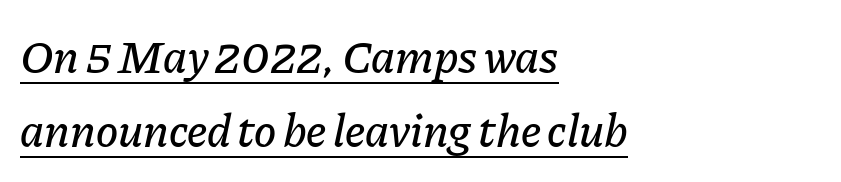
{"italic": "yes", "lean": "right", "slant_degrees": 11, "width": "normal", "stroke_contrast": "low", "x_height": "medium", "monospaced": "no", "underline": "yes", "align": "left", "line_spacing": "normal", "line_spacing_ratio": 1.57, "letter_spacing": "normal", "letter_spacing_em": 0.0, "glyph_px": 47}
